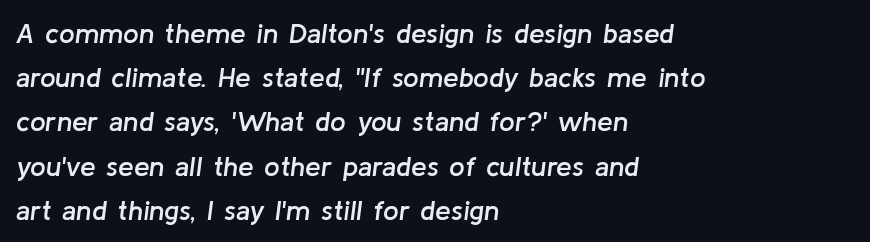
The whole block is typeset with a tilt. Leading: standard. There is no visible air inserted between adjacent glyphs. These lines carry some extra weight — a demibold, not a full bold. Left-aligned paragraph, ragged on the right. Descenders hang freely into open space.
